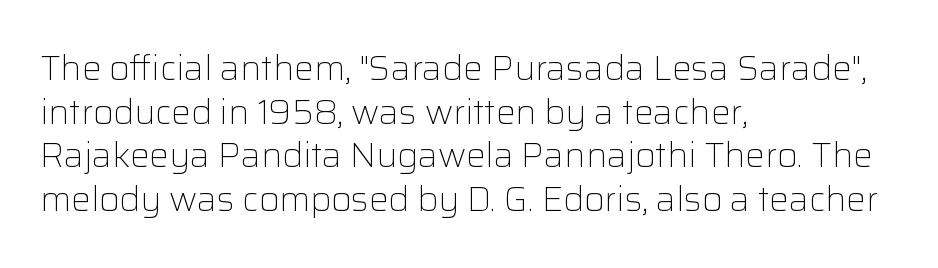
Q: Is the text bold? A: No.
Q: Is the text italic (slanted)? A: No, it is upright.
Q: Is the typeface a serif or a sans-serif typeface? A: Sans-serif.
Q: Is the text underlined? A: No.
Q: How is the paragraph aligned? A: Left-aligned.
Q: Is the spacing between letters normal or unusually wide? A: Normal.
Q: Is the spacing between lines tight, normal or loose? A: Normal.
Q: Width (condensed, normal, or wide)? A: Normal.
Q: Stroke contrast? A: Low.
Q: x-height? A: Medium.
Q: Monospaced? A: No.
